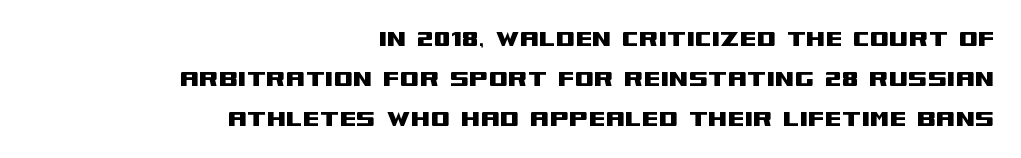
The image shows 28 px wide sans-serif type, upright; set right-aligned, normal line spacing (1.43x), normal letter spacing, not underlined; medium stroke contrast and a large x-height.
